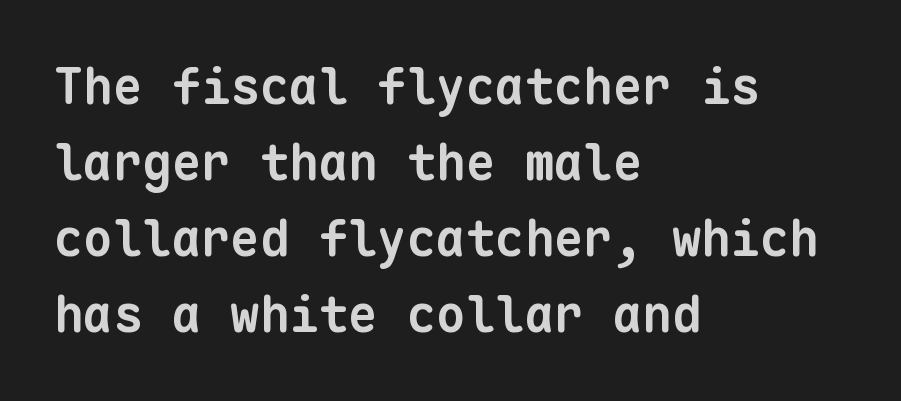
The image shows 49 px bold sans-serif type, monospaced; set left-aligned, normal line spacing (1.55x), normal letter spacing, not underlined; low stroke contrast and a medium x-height.
